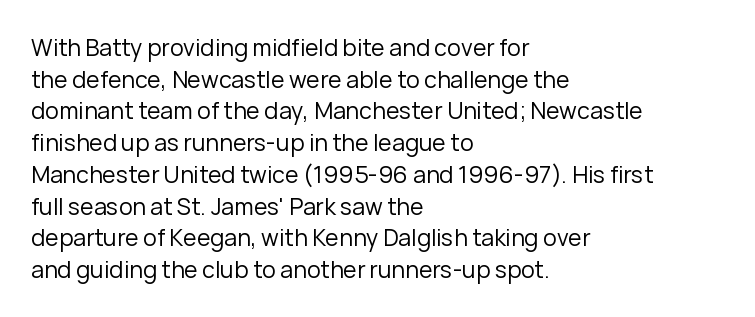
{"italic": "no", "bold": "no", "underline": "no", "align": "left", "line_spacing": "normal", "line_spacing_ratio": 1.38, "letter_spacing": "normal", "letter_spacing_em": 0.0, "glyph_px": 23}
